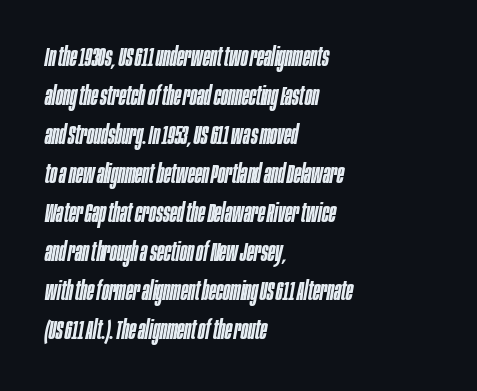
Slanted lettering throughout. If you drew a ruler down the left edge, every line would touch it. Between one letter and the next there's only the usual sliver of space. Typographic density is moderately raised because the face is semibold.
